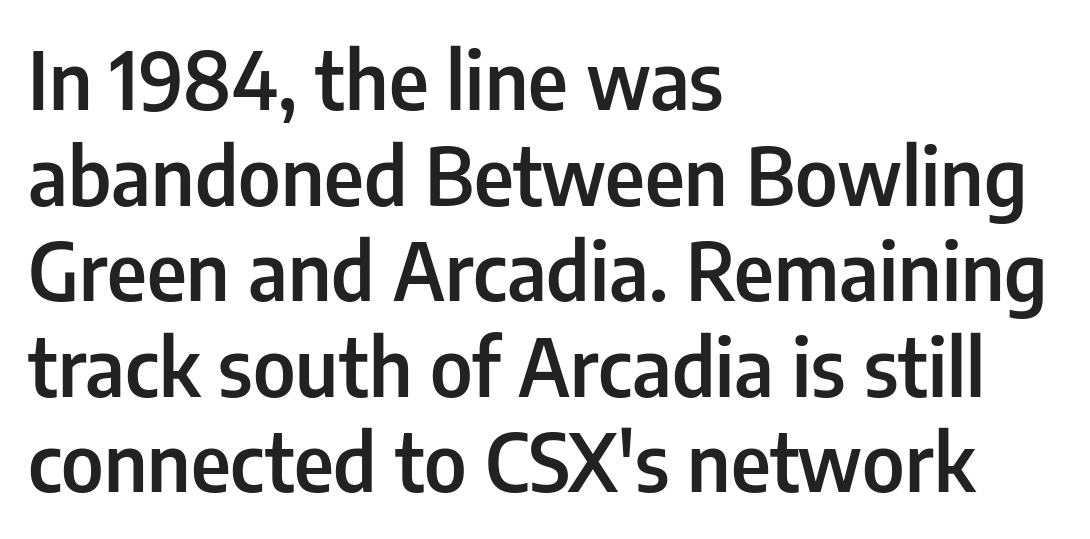
Q: Is the text bold? A: Semi-bold.
Q: Is the text italic (slanted)? A: No, it is upright.
Q: Is the typeface a serif or a sans-serif typeface? A: Sans-serif.
Q: Is the text underlined? A: No.
Q: How is the paragraph aligned? A: Left-aligned.
Q: Is the spacing between letters normal or unusually wide? A: Normal.
Q: Width (condensed, normal, or wide)? A: Condensed.
Q: Stroke contrast? A: Low.
Q: x-height? A: Medium.
Q: Monospaced? A: No.
